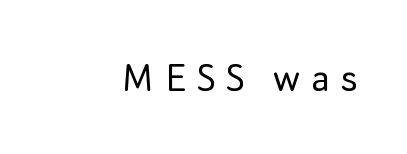
{"serif": "no", "italic": "no", "bold": "no", "weight": "light", "width": "normal", "stroke_contrast": "low", "x_height": "small", "monospaced": "no", "underline": "no", "letter_spacing": "wide", "letter_spacing_em": 0.24, "glyph_px": 46}
